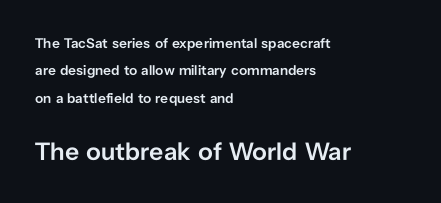
Q: Is the text bold? A: Semi-bold.
Q: Is the text italic (slanted)? A: No, it is upright.
Q: Is the text underlined? A: No.
Q: How is the paragraph aligned? A: Left-aligned.
Q: Is the spacing between letters normal or unusually wide? A: Normal.
Q: Is the spacing between lines tight, normal or loose? A: Loose.
Q: Which block of text is set in a larger size, the first (top) or the second (bottom)? A: The second (bottom) one.
